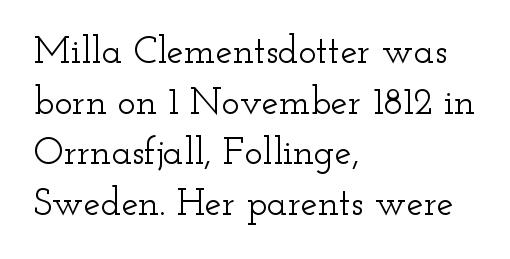
Q: Is the text italic (slanted)? A: No, it is upright.
Q: Is the typeface a serif or a sans-serif typeface? A: Serif.
Q: Is the text underlined? A: No.
Q: How is the paragraph aligned? A: Left-aligned.
Q: Is the spacing between letters normal or unusually wide? A: Normal.
Q: Is the spacing between lines tight, normal or loose? A: Normal.
Q: Width (condensed, normal, or wide)? A: Wide.
Q: Stroke contrast? A: Low.
Q: x-height? A: Small.
Q: Monospaced? A: No.
